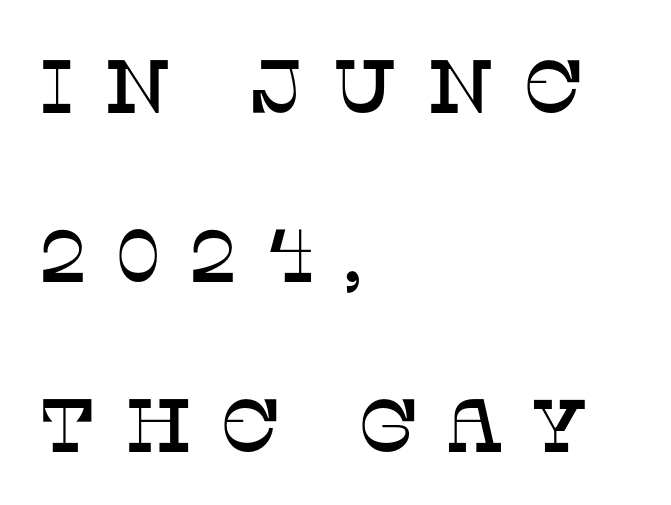
The image shows 75 px serif type, upright; set left-aligned, loose line spacing (2.26x), unusually wide letter spacing (+0.36 em), not underlined; low stroke contrast and a large x-height.
